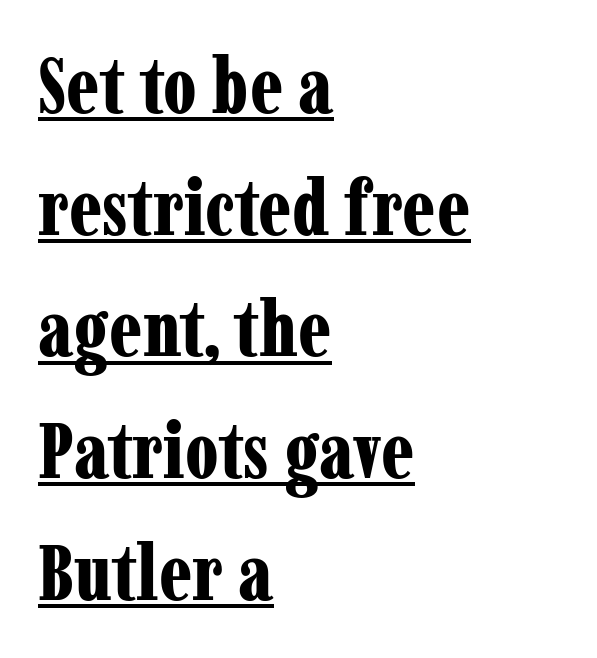
The image shows 78 px bold, condensed serif type, upright; set left-aligned, normal line spacing (1.56x), normal letter spacing, underlined; low stroke contrast and a medium x-height.
